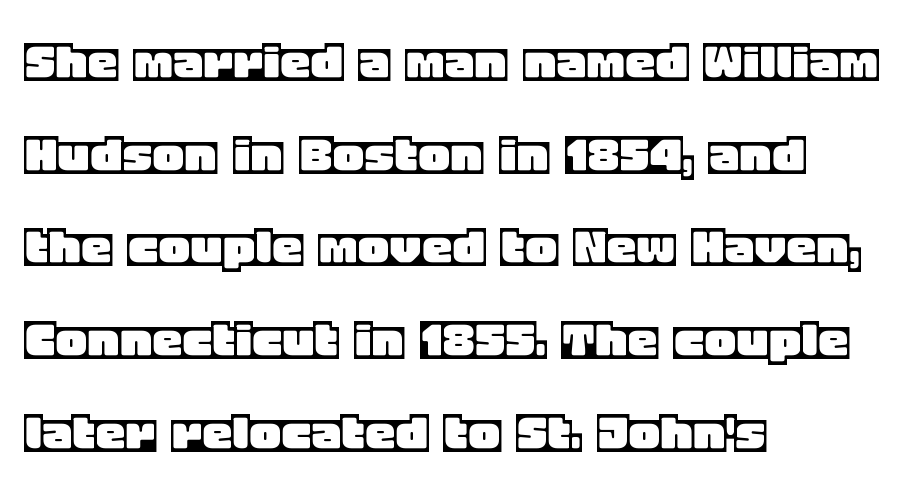
{"italic": "no", "width": "normal", "x_height": "large", "monospaced": "no", "underline": "no", "align": "left", "line_spacing": "normal", "line_spacing_ratio": 1.52, "letter_spacing": "normal", "letter_spacing_em": 0.0, "glyph_px": 61}
